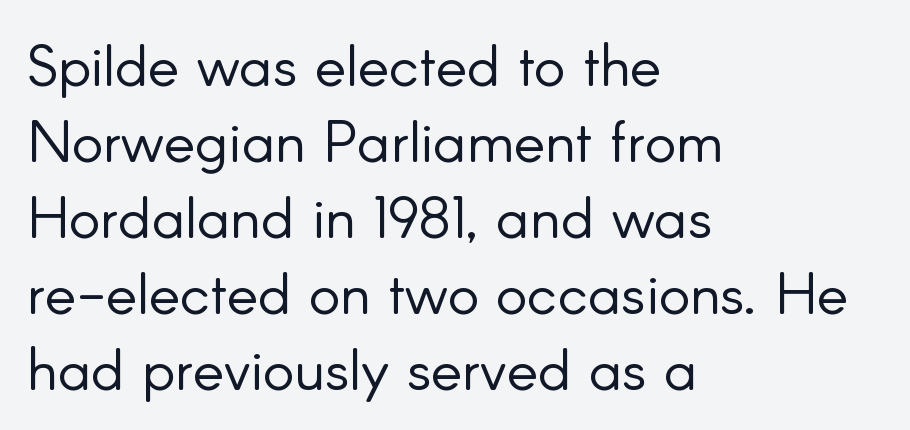
Q: Is the text bold? A: No.
Q: Is the text italic (slanted)? A: No, it is upright.
Q: Is the typeface a serif or a sans-serif typeface? A: Sans-serif.
Q: Is the text underlined? A: No.
Q: How is the paragraph aligned? A: Left-aligned.
Q: Is the spacing between letters normal or unusually wide? A: Normal.
Q: Is the spacing between lines tight, normal or loose? A: Normal.
Q: Width (condensed, normal, or wide)? A: Normal.
Q: Stroke contrast? A: Low.
Q: x-height? A: Small.
Q: Monospaced? A: No.
